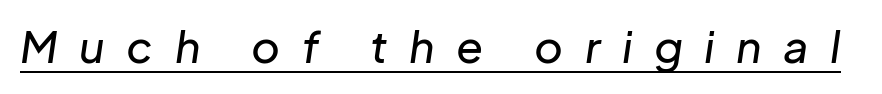
Spacing between characters has been opened up far beyond the box default. If you drew a line through each stem, it would be angled. Note the varied advance widths — an 'i' is clearly narrower than an 'm'. Glance below the letters and you will spot a drawn line.
